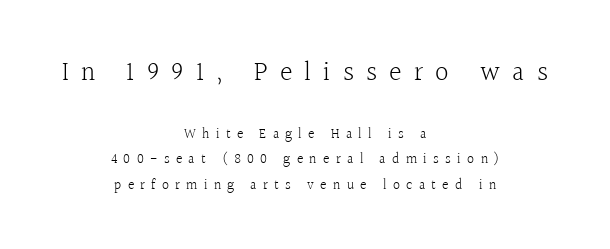
{"italic": "no", "bold": "no", "underline": "no", "align": "center", "line_spacing_ratio": 1.85, "letter_spacing": "wide", "letter_spacing_em": 0.45, "larger_block": "first", "size_ratio": 1.93, "glyph_px": 27}
